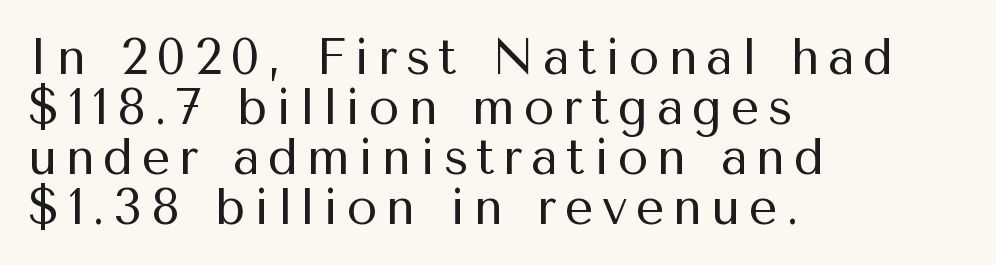
The image shows 50 px regular-weight sans-serif type, upright; set left-aligned, tight line spacing (1.0x), not underlined; medium stroke contrast and a medium x-height.
